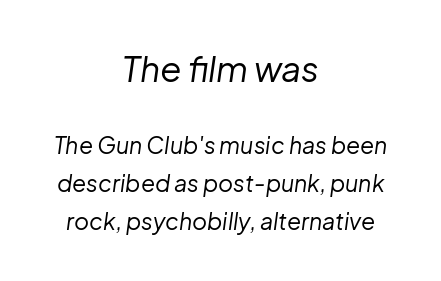
The image shows 35 px regular-weight type, italic (leaning right); set centered, normal line spacing (1.64x), normal letter spacing, not underlined; the first (top) block is 1.52x larger; low stroke contrast and a medium x-height.
